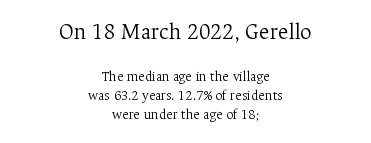
The face used here appears at its bigger size in the upper chunk. This sample keeps an unexceptional amount of space between lines. Notice how the stems are strictly vertical — no italics here. Line starts and ends both wander, symmetrically. The gaps between neighbouring characters are ordinary and unremarkable. Plain, unruled lines of type.
